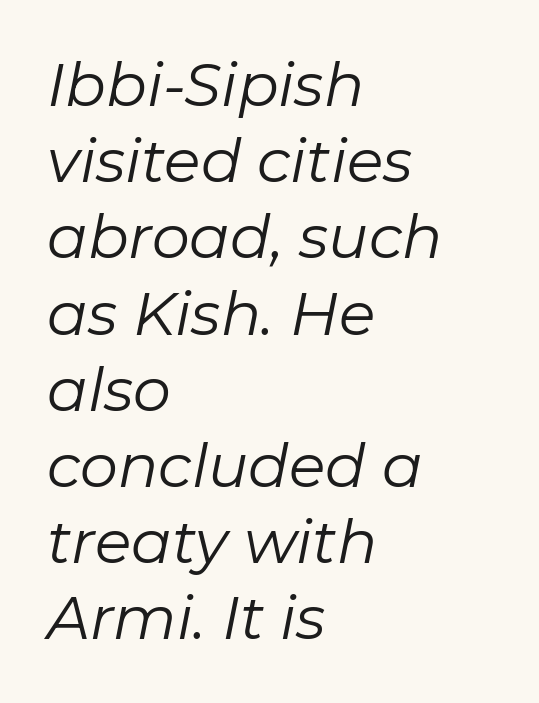
Q: Is the text bold? A: No.
Q: Is the text italic (slanted)? A: Yes, it leans right by about 11 degrees.
Q: Is the text underlined? A: No.
Q: How is the paragraph aligned? A: Left-aligned.
Q: Is the spacing between letters normal or unusually wide? A: Normal.
Q: Is the spacing between lines tight, normal or loose? A: Normal.
Q: Width (condensed, normal, or wide)? A: Normal.
Q: Stroke contrast? A: Low.
Q: x-height? A: Medium.
Q: Monospaced? A: No.
